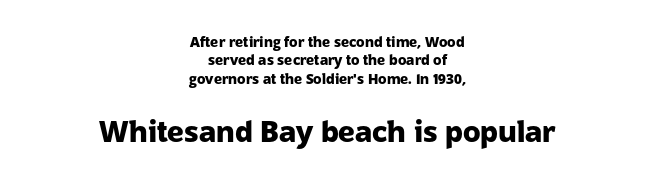
The image shows 29 px heavy sans-serif type, upright; set centered, normal line spacing (1.32x), normal letter spacing, not underlined; the second (bottom) block is 2.07x larger; low stroke contrast and a medium x-height.
